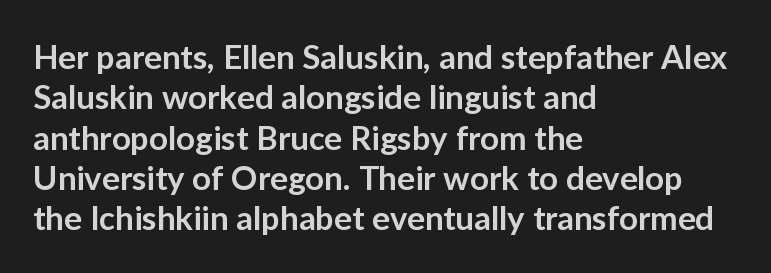
Q: Is the text bold? A: Semi-bold.
Q: Is the text italic (slanted)? A: No, it is upright.
Q: Is the typeface a serif or a sans-serif typeface? A: Sans-serif.
Q: Is the text underlined? A: No.
Q: How is the paragraph aligned? A: Left-aligned.
Q: Is the spacing between letters normal or unusually wide? A: Normal.
Q: Width (condensed, normal, or wide)? A: Normal.
Q: Stroke contrast? A: Low.
Q: x-height? A: Medium.
Q: Monospaced? A: No.
